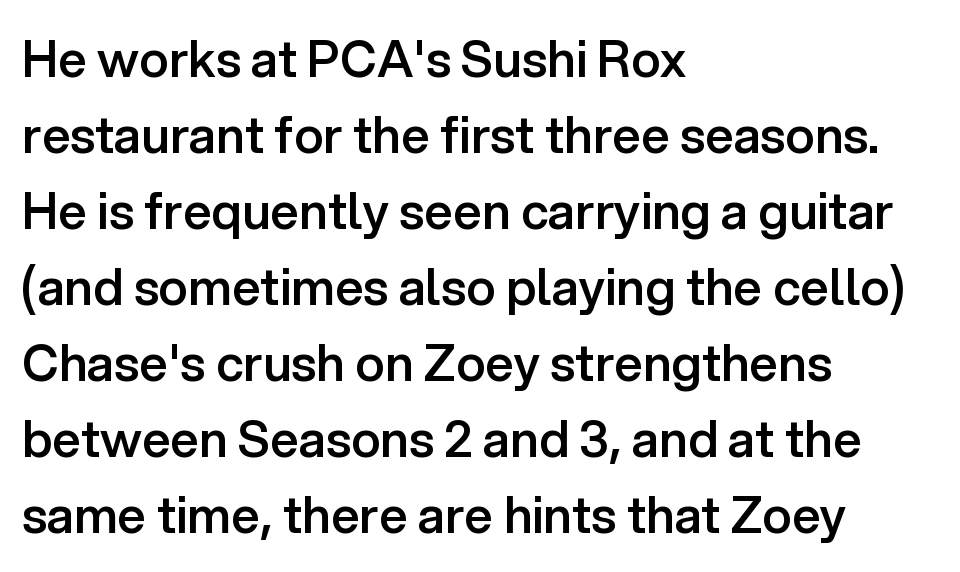
Q: Is the text bold? A: Semi-bold.
Q: Is the text italic (slanted)? A: No, it is upright.
Q: Is the typeface a serif or a sans-serif typeface? A: Sans-serif.
Q: Is the text underlined? A: No.
Q: How is the paragraph aligned? A: Left-aligned.
Q: Is the spacing between letters normal or unusually wide? A: Normal.
Q: Is the spacing between lines tight, normal or loose? A: Normal.
Q: Width (condensed, normal, or wide)? A: Normal.
Q: Stroke contrast? A: Low.
Q: x-height? A: Medium.
Q: Monospaced? A: No.
